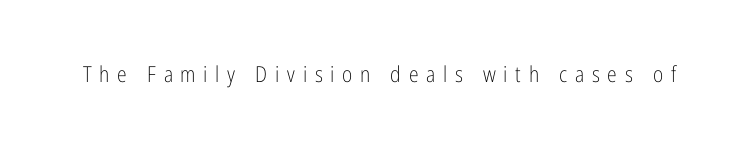
The image shows 22 px text type, upright; set unusually wide letter spacing (+0.35 em), not underlined.
